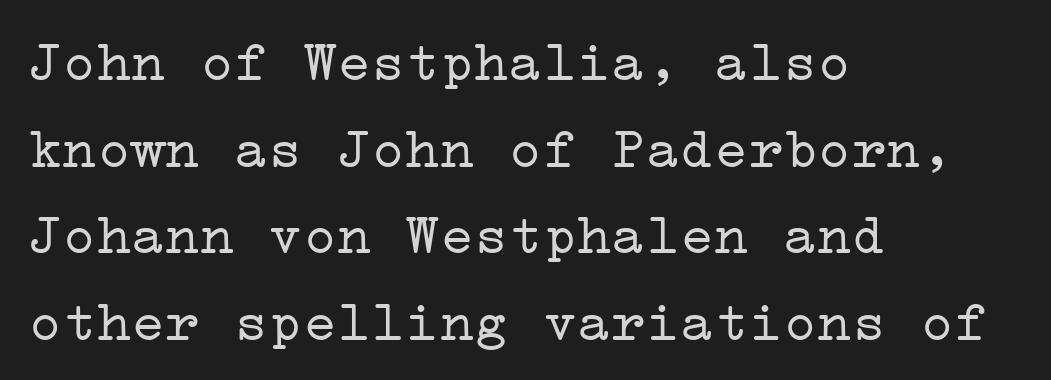
{"serif": "yes", "italic": "no", "bold": "no", "weight": "light", "width": "wide", "stroke_contrast": "low", "x_height": "medium", "underline": "no", "align": "left", "line_spacing": "normal", "line_spacing_ratio": 1.52, "letter_spacing": "normal", "letter_spacing_em": 0.0, "glyph_px": 57}
